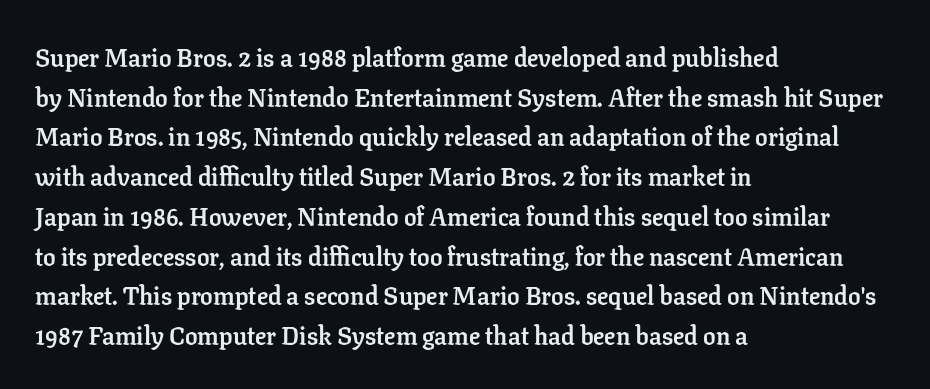
{"italic": "no", "bold": "yes", "underline": "no", "align": "left", "line_spacing": "normal", "line_spacing_ratio": 1.59, "letter_spacing": "normal", "letter_spacing_em": 0.0, "glyph_px": 25}
